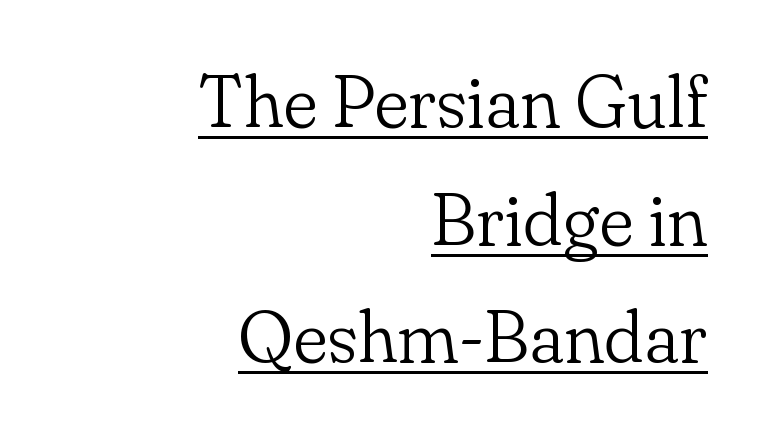
The image shows 73 px light serif type, upright; set right-aligned, normal line spacing (1.61x), normal letter spacing, underlined; low stroke contrast and a small x-height.
